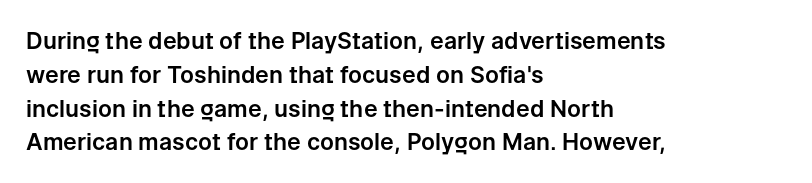
{"italic": "no", "underline": "no", "align": "left", "line_spacing": "normal", "line_spacing_ratio": 1.47, "letter_spacing": "normal", "letter_spacing_em": 0.0, "glyph_px": 23}
